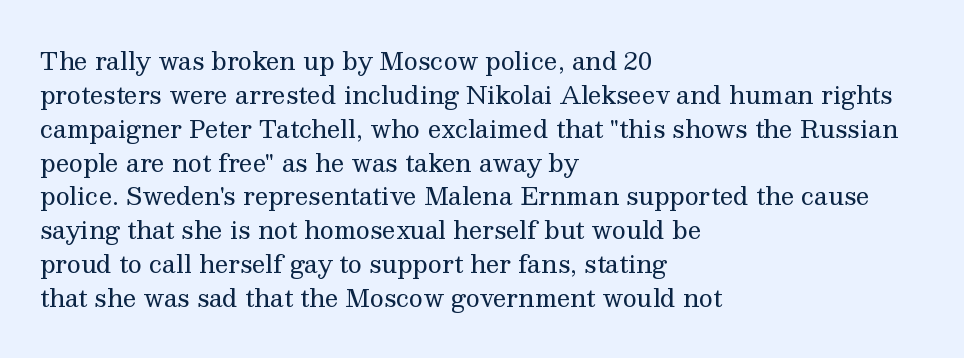
{"italic": "no", "bold": "no", "underline": "no", "align": "left", "line_spacing": "normal", "line_spacing_ratio": 1.41, "letter_spacing": "normal", "letter_spacing_em": 0.0, "glyph_px": 24}
